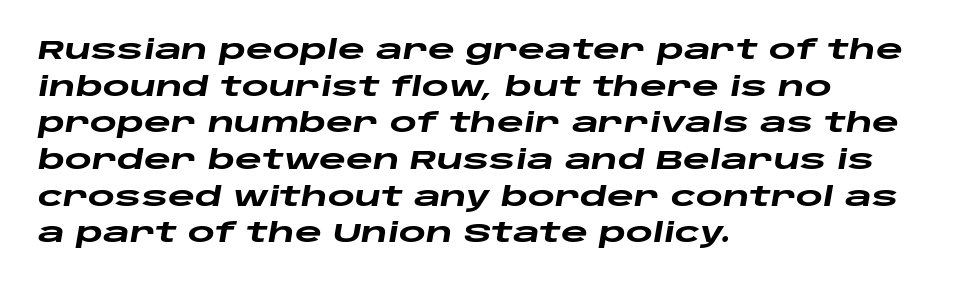
{"italic": "yes", "lean": "right", "slant_degrees": 10, "bold": "yes", "underline": "no", "align": "left", "line_spacing": "normal", "line_spacing_ratio": 1.41, "letter_spacing": "normal", "letter_spacing_em": 0.0, "glyph_px": 26}
